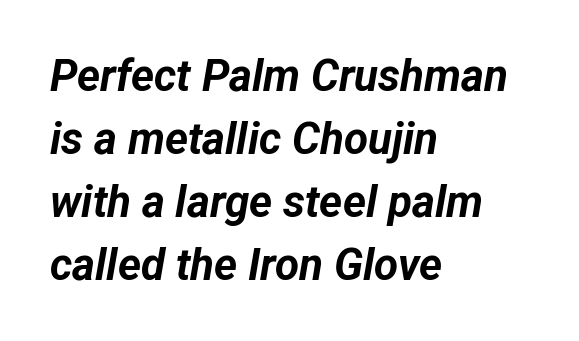
{"italic": "yes", "lean": "right", "slant_degrees": 12, "bold": "yes", "weight": "bold", "width": "normal", "stroke_contrast": "low", "x_height": "medium", "monospaced": "no", "underline": "no", "align": "left", "line_spacing": "normal", "line_spacing_ratio": 1.43, "letter_spacing": "normal", "letter_spacing_em": 0.0, "glyph_px": 44}
